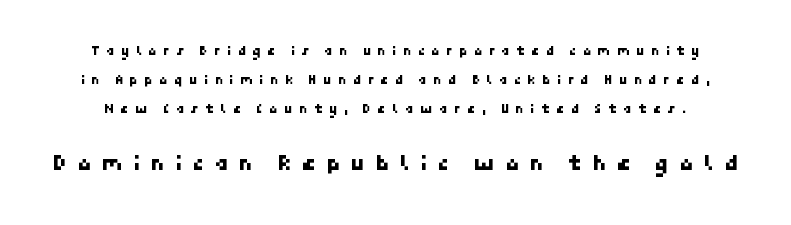
Q: Is the text underlined? A: No.
Q: Is the spacing between letters normal or unusually wide? A: Unusually wide.
Q: Is the spacing between lines tight, normal or loose? A: Loose.
Q: Which block of text is set in a larger size, the first (top) or the second (bottom)? A: The second (bottom) one.
